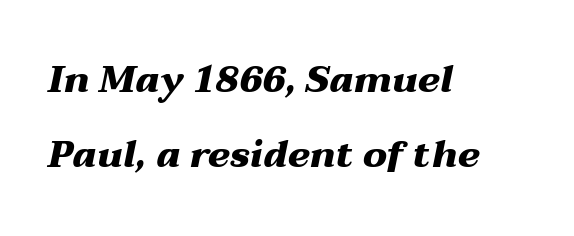
Q: Is the text bold? A: Yes.
Q: Is the text italic (slanted)? A: Yes, it leans right by about 12 degrees.
Q: Is the text underlined? A: No.
Q: How is the paragraph aligned? A: Left-aligned.
Q: Is the spacing between letters normal or unusually wide? A: Normal.
Q: Is the spacing between lines tight, normal or loose? A: Loose.
Q: Width (condensed, normal, or wide)? A: Wide.
Q: Stroke contrast? A: Medium.
Q: x-height? A: Medium.
Q: Monospaced? A: No.
